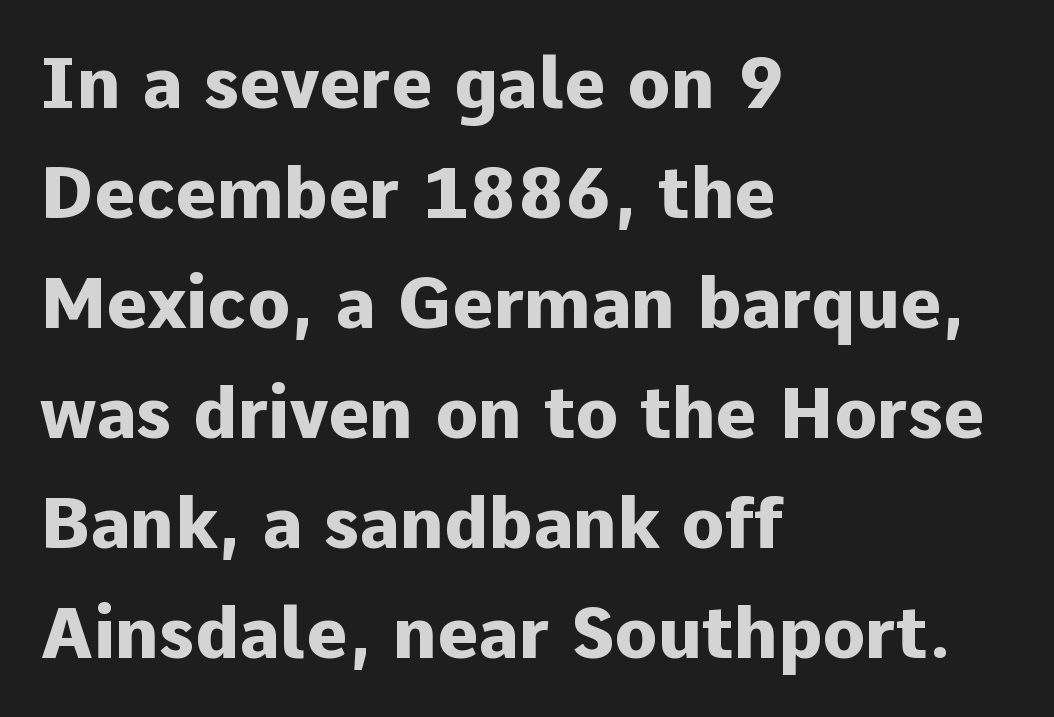
Default kerning and tracking; the words read as compact shapes. Is this a fixed-width face? No — the glyphs have proportional, varying widths. Descender tails drop into unmarked territory. Alignment: flush left. The lettering stays uniformly vertical, giving the passage a roman look.
